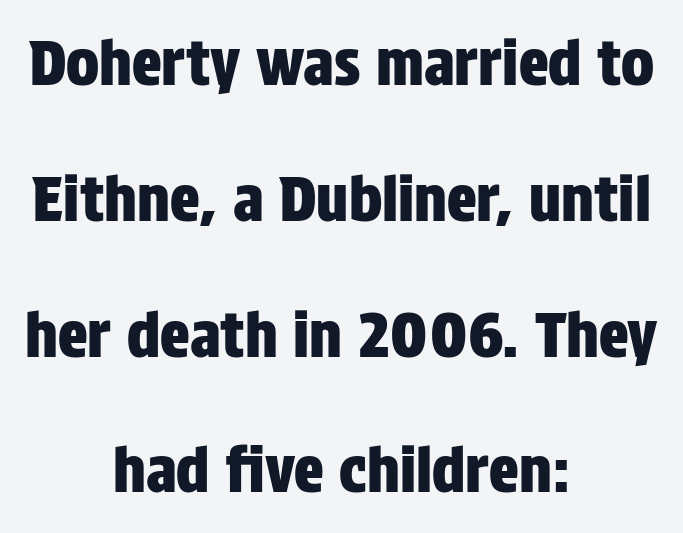
{"serif": "no", "italic": "no", "width": "condensed", "stroke_contrast": "low", "x_height": "large", "monospaced": "no", "underline": "no", "align": "center", "line_spacing": "loose", "line_spacing_ratio": 2.19, "letter_spacing": "normal", "letter_spacing_em": 0.0, "glyph_px": 62}
